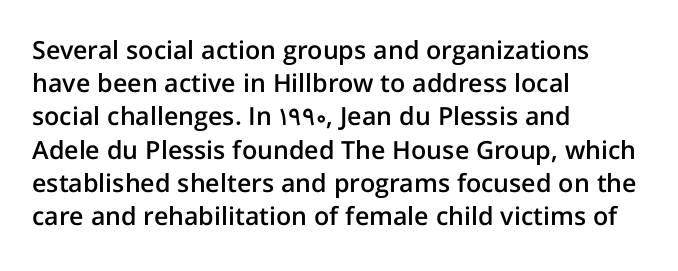
The image shows 25 px text type, upright; set left-aligned, normal line spacing (1.33x), normal letter spacing, not underlined.
